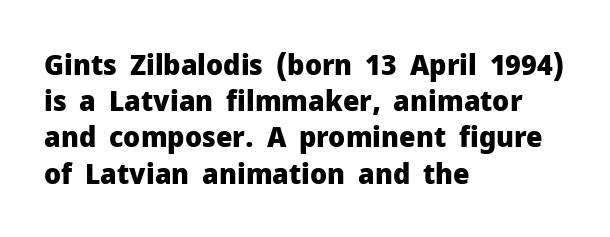
The image shows 29 px heavy sans-serif type, upright; set left-aligned, normal line spacing (1.25x), normal letter spacing, not underlined; low stroke contrast and a medium x-height.
